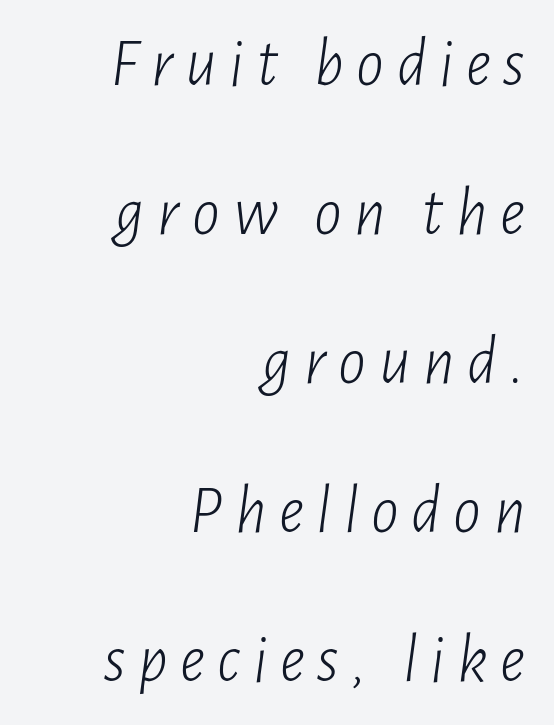
The image shows 69 px light, condensed type, italic (leaning right); set right-aligned, loose line spacing (2.16x), not underlined; low stroke contrast and a medium x-height.
